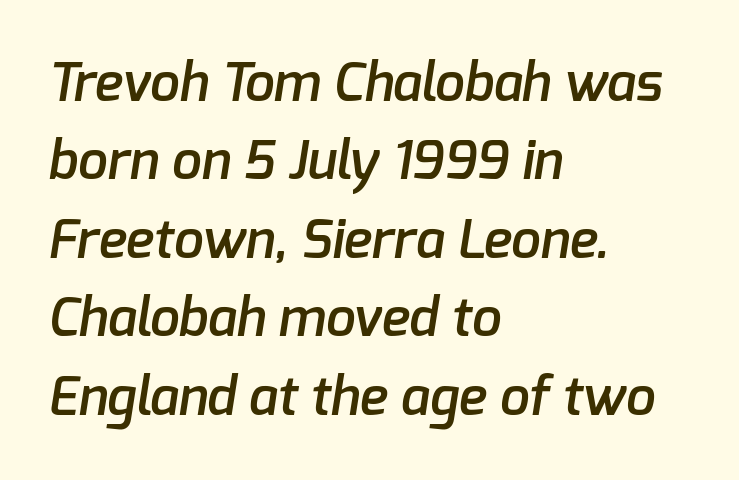
The image shows 53 px semibold sans-serif type; set left-aligned, normal line spacing (1.48x), normal letter spacing, not underlined; low stroke contrast and a medium x-height.
